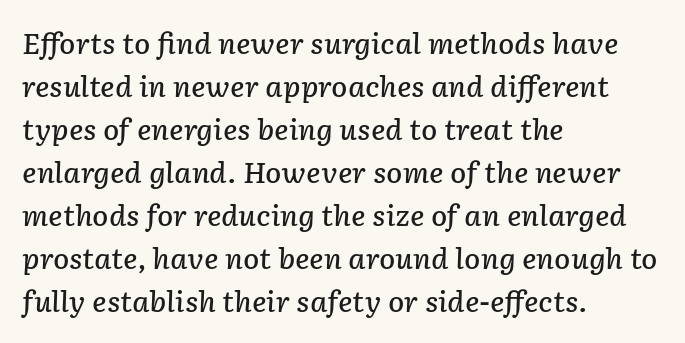
Weight check: semibold — heavier than regular, not quite bold. Lines of text with bare space underneath. In CSS terms this would be text-align: left. The tracking reads as untouched default to a designer's eye.
